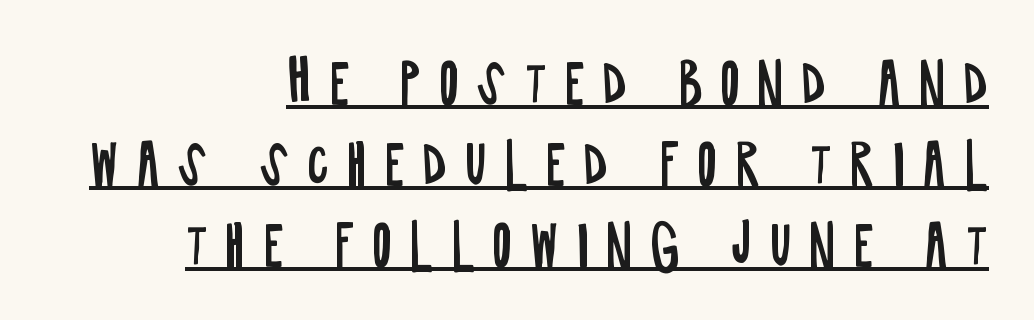
{"serif": "no", "italic": "no", "bold": "no", "weight": "regular", "width": "condensed", "stroke_contrast": "low", "x_height": "large", "monospaced": "no", "underline": "yes", "align": "right", "line_spacing": "normal", "line_spacing_ratio": 1.47, "letter_spacing": "wide", "letter_spacing_em": 0.31, "glyph_px": 55}
